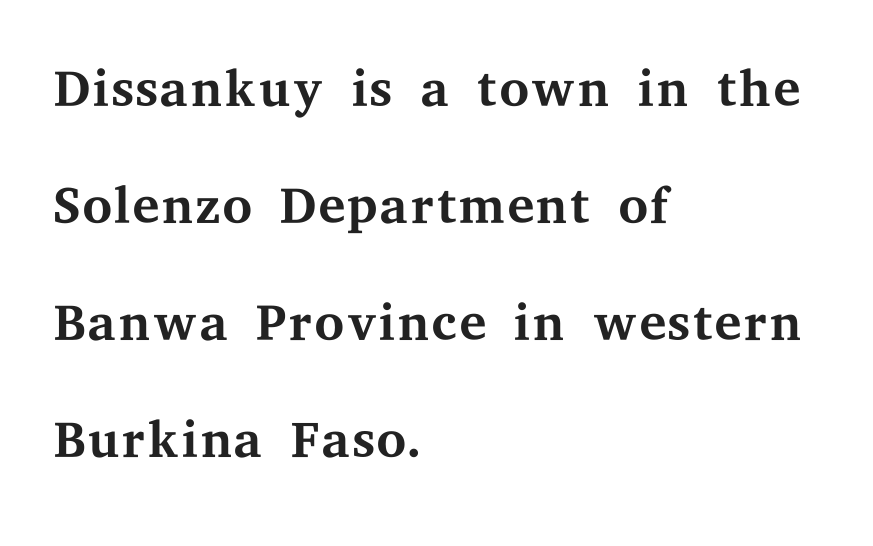
Caption: multi-line text, flush left, ragged right. Varying glyph widths throughout — classic text-font behaviour. Nobody touched the tracking dial on this one. The characters are drawn with everyday or finer stroke widths.
